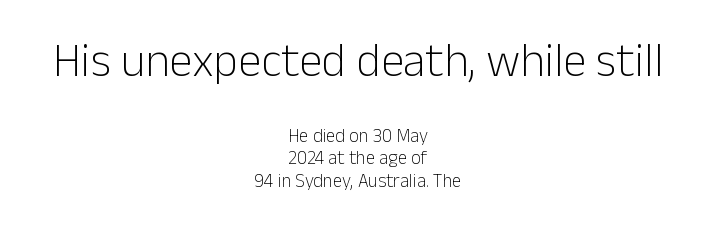
{"serif": "no", "italic": "no", "bold": "no", "weight": "light", "width": "normal", "stroke_contrast": "low", "x_height": "medium", "monospaced": "no", "underline": "no", "align": "center", "line_spacing_ratio": 1.19, "letter_spacing": "normal", "letter_spacing_em": 0.0, "larger_block": "first", "size_ratio": 2.47, "glyph_px": 47}
